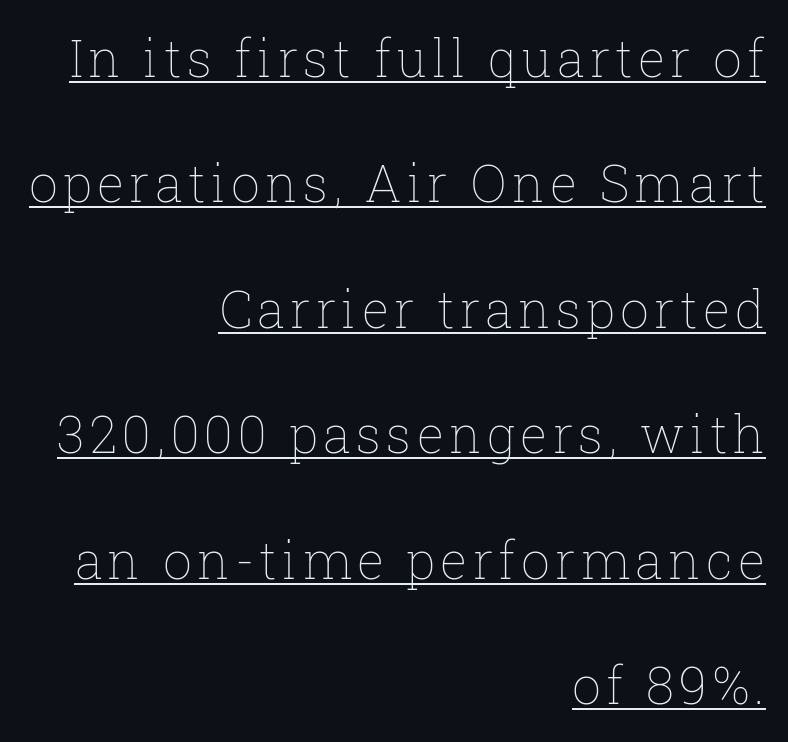
Q: Is the text bold? A: No.
Q: Is the text italic (slanted)? A: No, it is upright.
Q: Is the text underlined? A: Yes.
Q: How is the paragraph aligned? A: Right-aligned.
Q: Is the spacing between lines tight, normal or loose? A: Loose.
Q: Width (condensed, normal, or wide)? A: Normal.
Q: Stroke contrast? A: Low.
Q: x-height? A: Medium.
Q: Monospaced? A: No.
